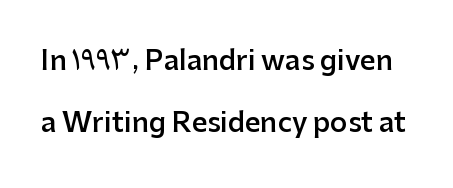
Q: Is the text bold? A: Semi-bold.
Q: Is the text italic (slanted)? A: No, it is upright.
Q: Is the text underlined? A: No.
Q: Is the spacing between letters normal or unusually wide? A: Normal.
Q: Is the spacing between lines tight, normal or loose? A: Loose.
